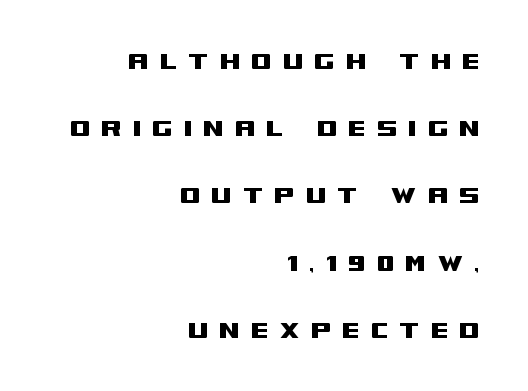
A roman cut, with each character standing at attention. Spacing verdict: proportional, widths tailored to each character. The letterforms stand isolated, each surrounded by extra space. The text block is weighted toward the right margin, trailing off unevenly leftward. Just letters on the line, the space beneath them empty.
